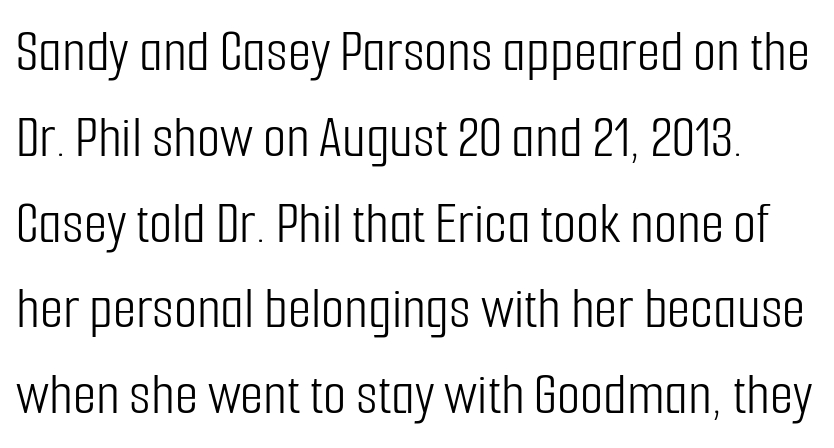
The image shows 60 px light, condensed sans-serif type, upright; set normal line spacing (1.43x), normal letter spacing, not underlined; low stroke contrast and a medium x-height.
